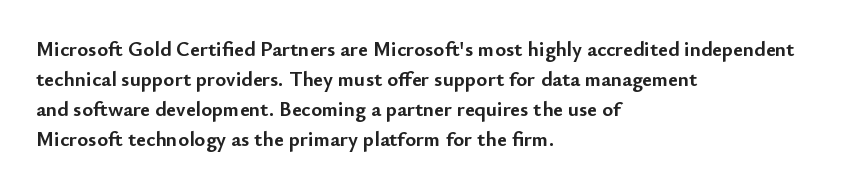
The image shows 21 px bold type, upright; set left-aligned, normal line spacing (1.43x), normal letter spacing, not underlined.
